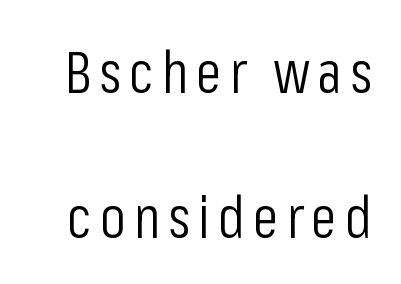
{"serif": "no", "italic": "no", "bold": "no", "weight": "light", "width": "condensed", "stroke_contrast": "low", "x_height": "medium", "monospaced": "no", "underline": "no", "line_spacing": "loose", "line_spacing_ratio": 2.45, "glyph_px": 59}
